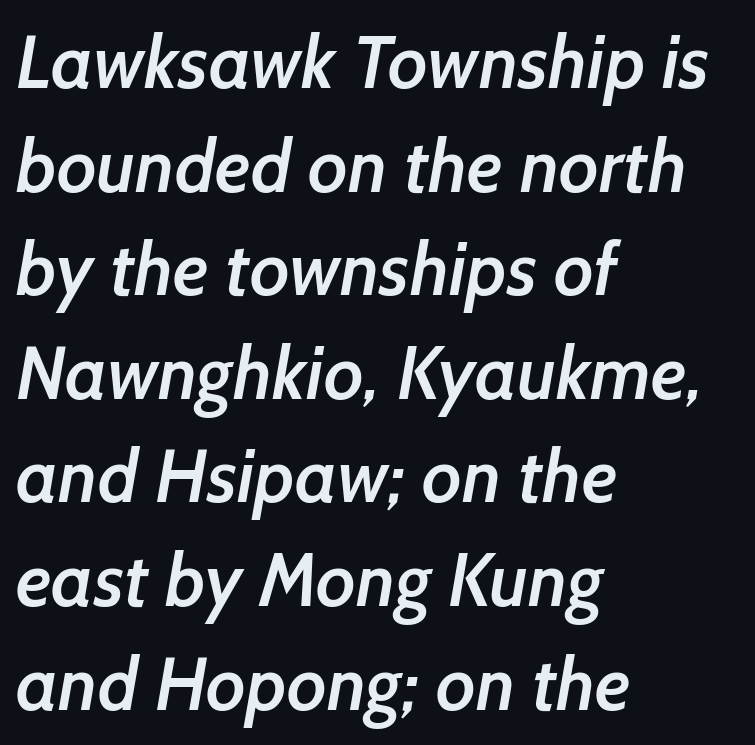
Q: Is the text bold? A: Semi-bold.
Q: Is the typeface a serif or a sans-serif typeface? A: Sans-serif.
Q: Is the text underlined? A: No.
Q: How is the paragraph aligned? A: Left-aligned.
Q: Is the spacing between letters normal or unusually wide? A: Normal.
Q: Is the spacing between lines tight, normal or loose? A: Normal.
Q: Width (condensed, normal, or wide)? A: Normal.
Q: Stroke contrast? A: Low.
Q: x-height? A: Medium.
Q: Monospaced? A: No.
